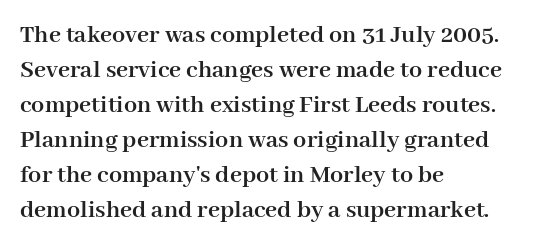
{"italic": "no", "bold": "yes", "underline": "no", "align": "left", "line_spacing": "normal", "line_spacing_ratio": 1.35, "letter_spacing": "normal", "letter_spacing_em": 0.0, "glyph_px": 26}
